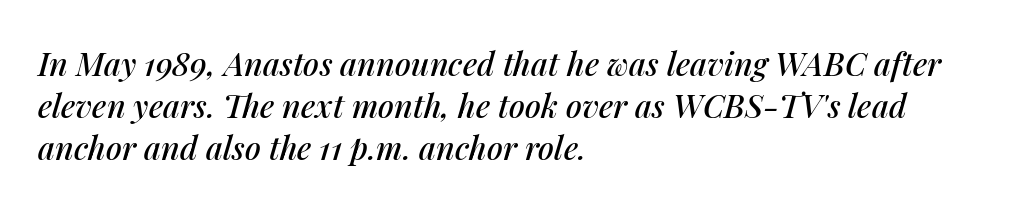
Does the copy run flush right? No — it runs flush left. The foot of each line stays bare and open. This rendering leaves character spacing at its baseline value. The letters advance in unequal steps, a hallmark of proportional type. An italicized treatment has been applied to the whole sample. Rows of type keep a routine distance in the vertical direction.
